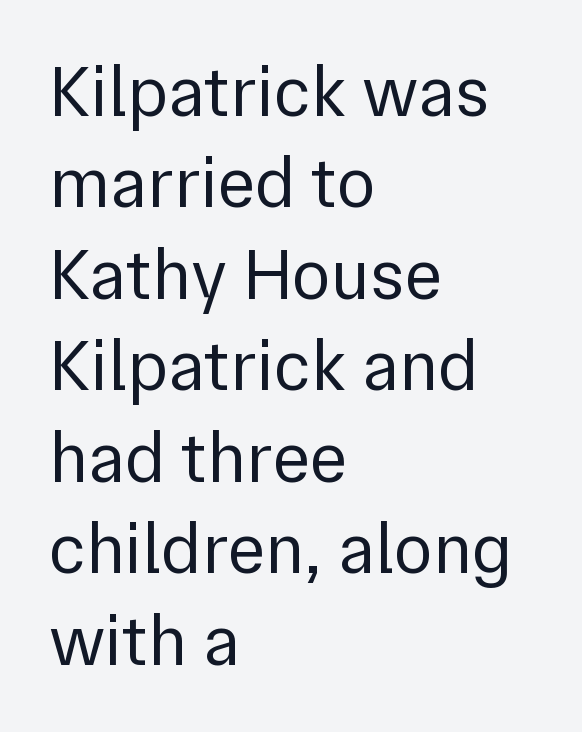
{"serif": "no", "italic": "no", "bold": "no", "weight": "regular", "width": "normal", "x_height": "medium", "monospaced": "no", "underline": "no", "align": "left", "line_spacing": "normal", "line_spacing_ratio": 1.27, "letter_spacing": "normal", "letter_spacing_em": 0.0, "glyph_px": 72}
